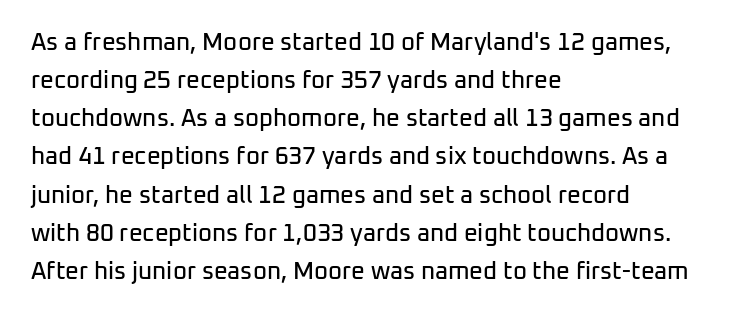
A normal amount of white space separates one row of letters from the next. In terms of letterspacing, this is plain default setting. Quick note: not italic, upright. Only glyphs here, with clear space below each row. Horizontally, the lines are justified to the leading edge only.
